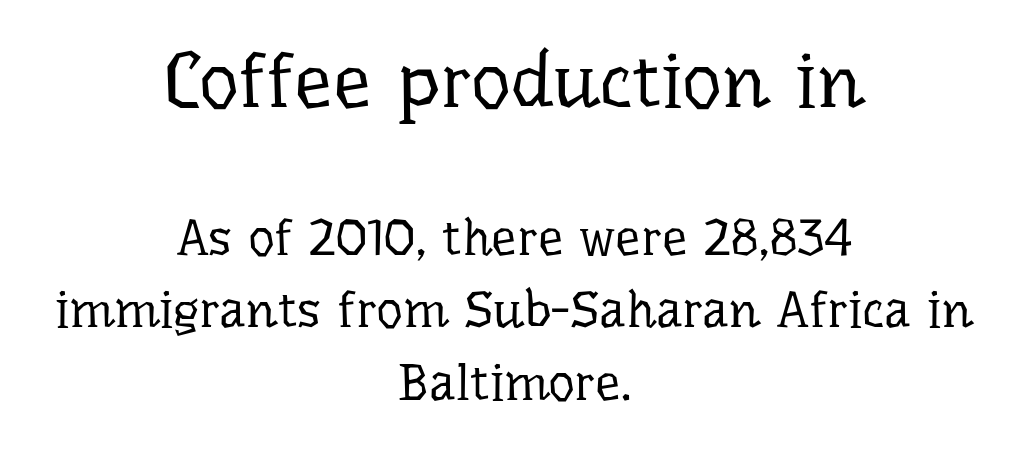
Q: Is the text bold? A: No.
Q: Is the text italic (slanted)? A: No, it is upright.
Q: Is the typeface a serif or a sans-serif typeface? A: Serif.
Q: Is the text underlined? A: No.
Q: How is the paragraph aligned? A: Centered.
Q: Is the spacing between letters normal or unusually wide? A: Normal.
Q: Is the spacing between lines tight, normal or loose? A: Normal.
Q: Which block of text is set in a larger size, the first (top) or the second (bottom)? A: The first (top) one.
Q: Width (condensed, normal, or wide)? A: Normal.
Q: Stroke contrast? A: Low.
Q: x-height? A: Medium.
Q: Monospaced? A: No.
